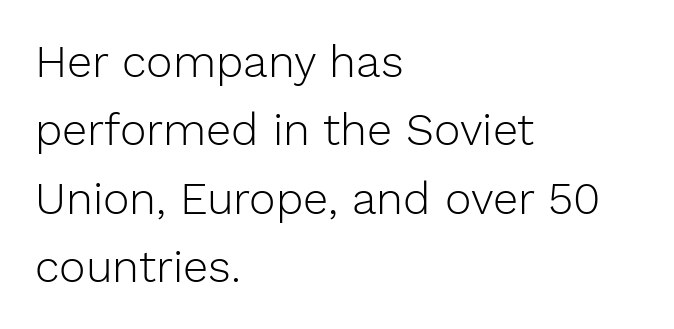
The image shows 45 px light sans-serif type, upright; set left-aligned, normal line spacing (1.52x), normal letter spacing, not underlined; low stroke contrast and a medium x-height.
